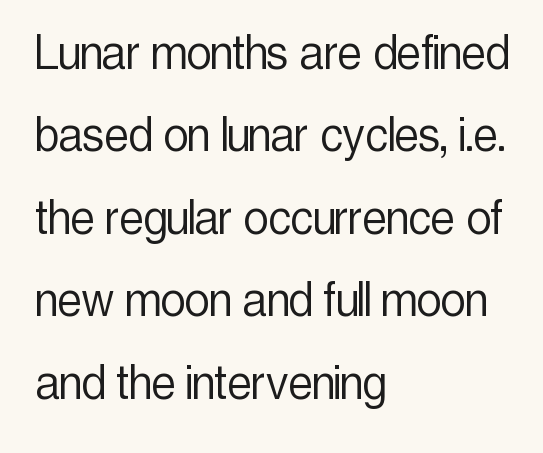
Q: Is the text bold? A: No.
Q: Is the text italic (slanted)? A: No, it is upright.
Q: Is the typeface a serif or a sans-serif typeface? A: Sans-serif.
Q: Is the text underlined? A: No.
Q: How is the paragraph aligned? A: Left-aligned.
Q: Is the spacing between letters normal or unusually wide? A: Normal.
Q: Is the spacing between lines tight, normal or loose? A: Normal.
Q: Width (condensed, normal, or wide)? A: Condensed.
Q: x-height? A: Medium.
Q: Monospaced? A: No.
